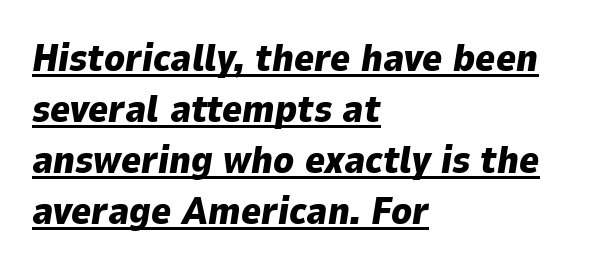
Q: Is the text bold? A: Yes.
Q: Is the text italic (slanted)? A: Yes, it leans right by about 9 degrees.
Q: Is the text underlined? A: Yes.
Q: How is the paragraph aligned? A: Left-aligned.
Q: Is the spacing between letters normal or unusually wide? A: Normal.
Q: Is the spacing between lines tight, normal or loose? A: Normal.
Q: Width (condensed, normal, or wide)? A: Normal.
Q: Stroke contrast? A: Low.
Q: x-height? A: Medium.
Q: Monospaced? A: No.
